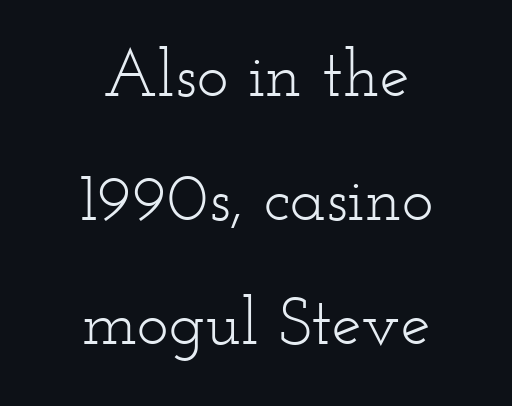
The face used here is seriffed, in the tradition of book romans. You could not count columns in this text — the font is proportionally spaced. This is roman type, the default non-slanted kind. Look at the tracking — it's just the regular setting, nothing added. Anything drawn beneath the words? Only blank space. Notice how the passage keeps no hard edge, just a central spine.
